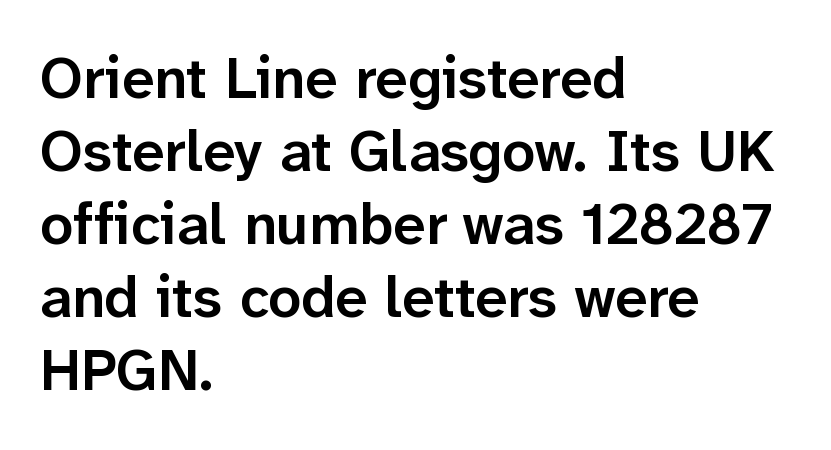
Q: Is the text bold? A: Semi-bold.
Q: Is the text italic (slanted)? A: No, it is upright.
Q: Is the typeface a serif or a sans-serif typeface? A: Sans-serif.
Q: Is the text underlined? A: No.
Q: How is the paragraph aligned? A: Left-aligned.
Q: Is the spacing between letters normal or unusually wide? A: Normal.
Q: Is the spacing between lines tight, normal or loose? A: Normal.
Q: Width (condensed, normal, or wide)? A: Normal.
Q: Stroke contrast? A: Low.
Q: x-height? A: Medium.
Q: Monospaced? A: No.
